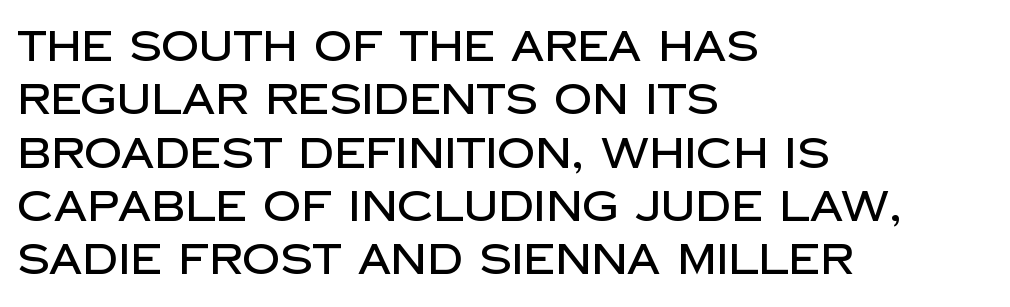
{"serif": "no", "italic": "no", "width": "normal", "stroke_contrast": "low", "x_height": "large", "monospaced": "no", "underline": "no", "align": "left", "line_spacing": "normal", "line_spacing_ratio": 1.27, "letter_spacing": "normal", "letter_spacing_em": 0.0, "glyph_px": 42}
